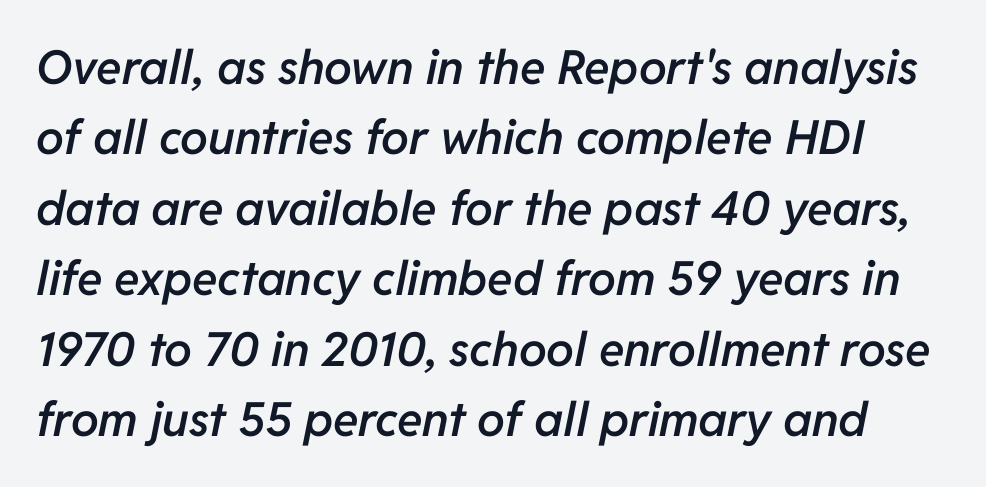
The image shows 47 px semibold type, italic (leaning right); set normal line spacing (1.5x), normal letter spacing, not underlined; low stroke contrast and a medium x-height.
